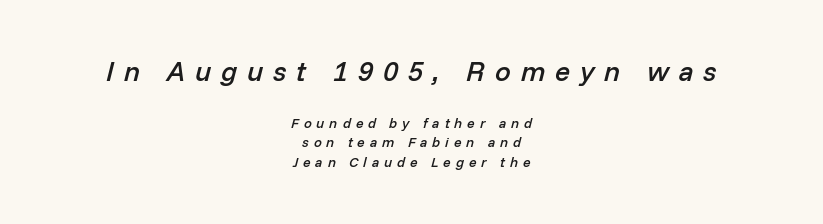
{"italic": "yes", "lean": "right", "slant_degrees": 14, "bold": "semi", "weight": "semibold", "width": "normal", "stroke_contrast": "low", "x_height": "medium", "monospaced": "no", "underline": "no", "align": "center", "line_spacing": "normal", "line_spacing_ratio": 1.38, "letter_spacing": "wide", "letter_spacing_em": 0.35, "larger_block": "first", "size_ratio": 2.0, "glyph_px": 28}
